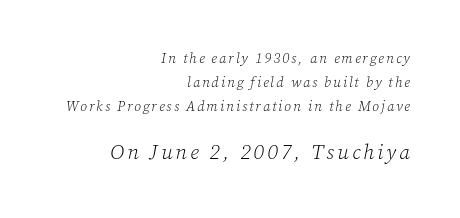
Q: Is the text bold? A: No.
Q: Is the text italic (slanted)? A: Yes, it leans right by about 12 degrees.
Q: Is the text underlined? A: No.
Q: How is the paragraph aligned? A: Right-aligned.
Q: Which block of text is set in a larger size, the first (top) or the second (bottom)? A: The second (bottom) one.
